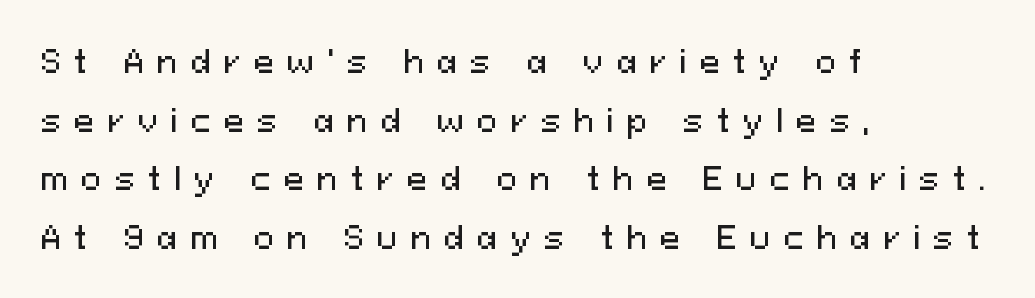
Tall strokes in this sample are plumb rather than angled. Each line starts at the same left margin while the right side varies. The tracking reads as deliberately expanded to a designer's eye. Unlike a traditional serif, this face leaves its strokes unadorned.
